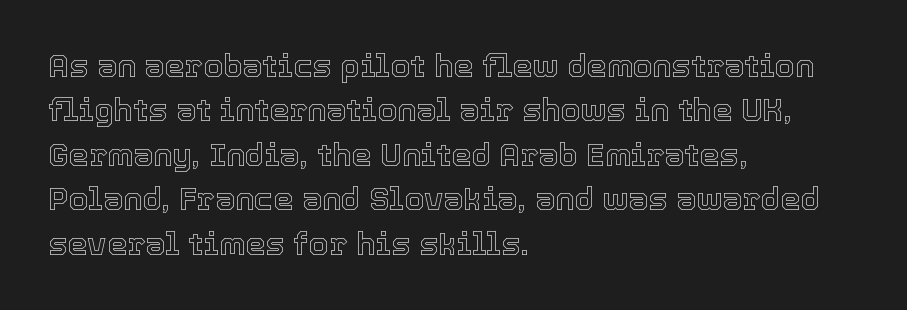
The image shows 32 px text type, upright; set left-aligned, normal line spacing (1.39x), normal letter spacing, not underlined; a medium x-height.
